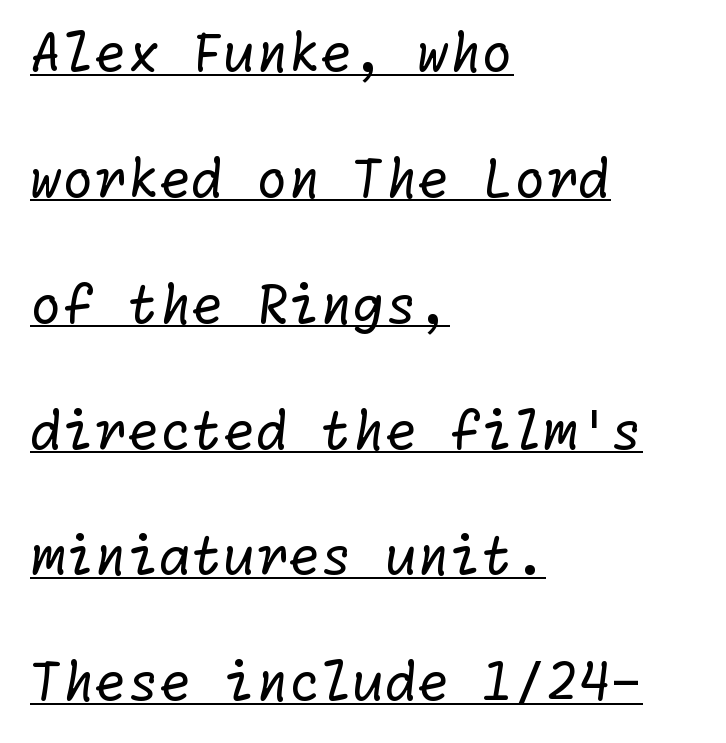
The image shows 52 px regular-weight sans-serif type; set left-aligned, loose line spacing (2.42x), normal letter spacing, underlined; low stroke contrast and a medium x-height.
